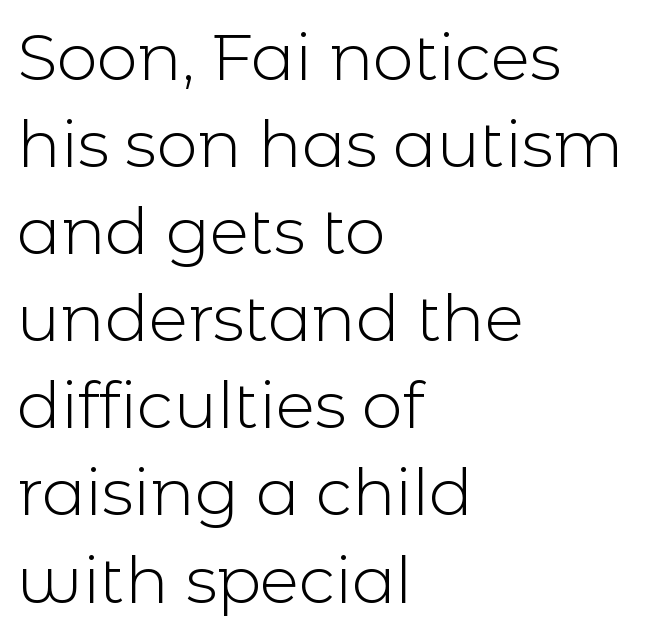
{"serif": "no", "italic": "no", "bold": "no", "weight": "light", "width": "normal", "x_height": "medium", "monospaced": "no", "underline": "no", "align": "left", "line_spacing": "normal", "line_spacing_ratio": 1.34, "letter_spacing": "normal", "letter_spacing_em": 0.0, "glyph_px": 65}
